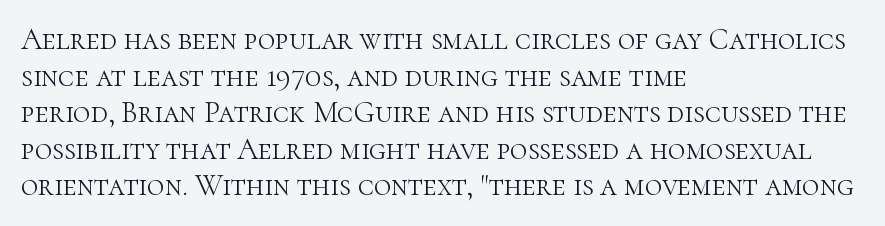
The image shows 30 px light serif type, upright; set left-aligned, line spacing 1.22x, normal letter spacing, not underlined; high stroke contrast and a medium x-height.
